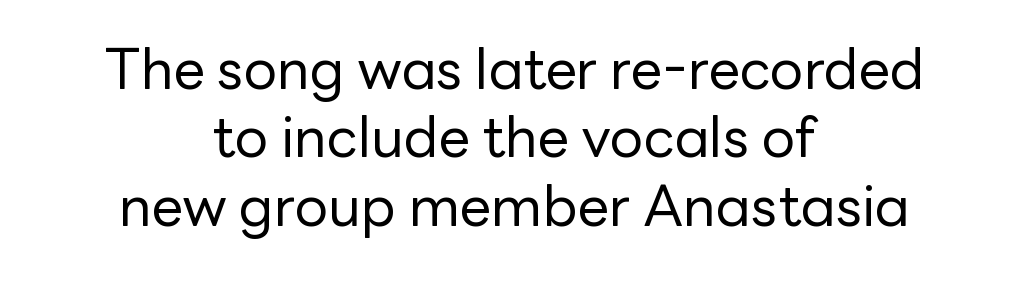
{"serif": "no", "italic": "no", "bold": "no", "weight": "regular", "width": "normal", "stroke_contrast": "low", "x_height": "medium", "monospaced": "no", "underline": "no", "align": "center", "line_spacing_ratio": 1.22, "letter_spacing": "normal", "letter_spacing_em": 0.0, "glyph_px": 56}
